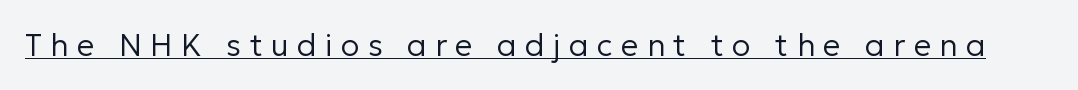
{"serif": "no", "italic": "no", "bold": "no", "weight": "regular", "width": "normal", "stroke_contrast": "low", "x_height": "medium", "monospaced": "no", "underline": "yes", "letter_spacing": "wide", "letter_spacing_em": 0.27, "glyph_px": 31}
